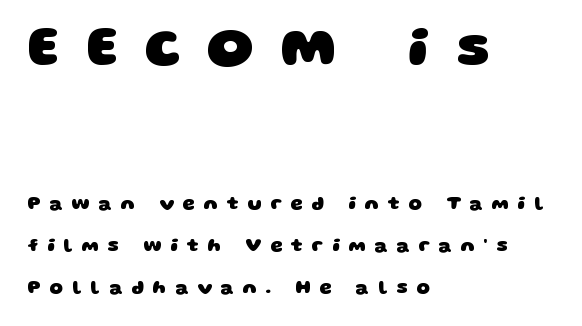
{"serif": "no", "bold": "yes", "weight": "heavy", "width": "wide", "stroke_contrast": "low", "x_height": "large", "monospaced": "no", "underline": "no", "align": "left", "line_spacing": "loose", "line_spacing_ratio": 2.22, "letter_spacing": "wide", "letter_spacing_em": 0.47, "larger_block": "first", "size_ratio": 2.95, "glyph_px": 56}
